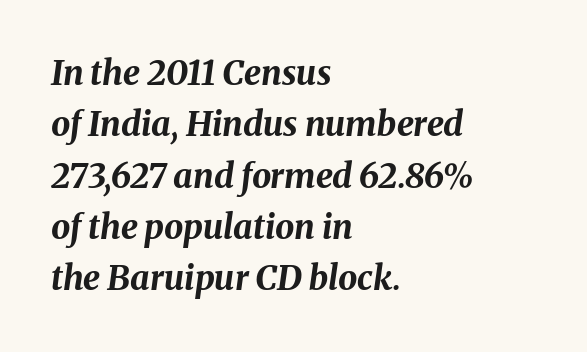
{"italic": "yes", "lean": "right", "slant_degrees": 8, "bold": "yes", "weight": "bold", "width": "normal", "stroke_contrast": "medium", "x_height": "medium", "monospaced": "no", "underline": "no", "align": "left", "line_spacing": "normal", "line_spacing_ratio": 1.51, "letter_spacing": "normal", "letter_spacing_em": 0.0, "glyph_px": 34}
